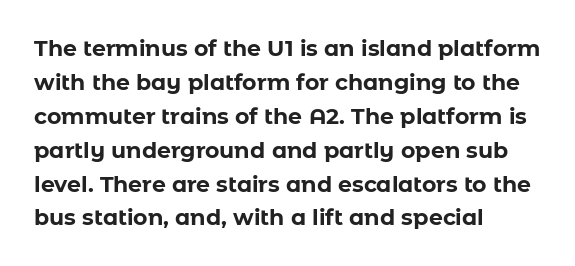
The image shows 22 px bold type, upright; set left-aligned, normal line spacing (1.54x), normal letter spacing, not underlined.
